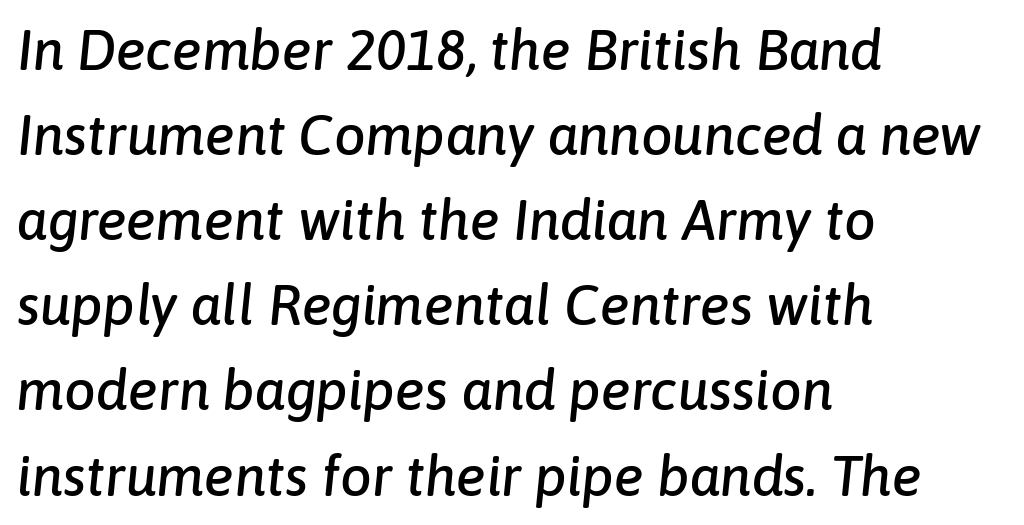
Q: Is the text italic (slanted)? A: Yes, it leans right by about 6 degrees.
Q: Is the text underlined? A: No.
Q: How is the paragraph aligned? A: Left-aligned.
Q: Is the spacing between letters normal or unusually wide? A: Normal.
Q: Is the spacing between lines tight, normal or loose? A: Normal.
Q: Width (condensed, normal, or wide)? A: Normal.
Q: Stroke contrast? A: Low.
Q: x-height? A: Medium.
Q: Monospaced? A: No.
